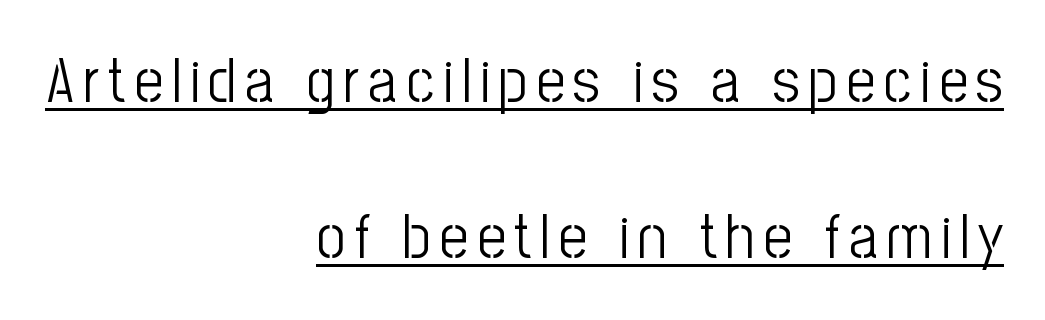
Q: Is the text bold? A: No.
Q: Is the text italic (slanted)? A: No, it is upright.
Q: Is the typeface a serif or a sans-serif typeface? A: Sans-serif.
Q: Is the text underlined? A: Yes.
Q: How is the paragraph aligned? A: Right-aligned.
Q: Is the spacing between lines tight, normal or loose? A: Loose.
Q: Width (condensed, normal, or wide)? A: Condensed.
Q: Stroke contrast? A: Low.
Q: x-height? A: Medium.
Q: Monospaced? A: No.
